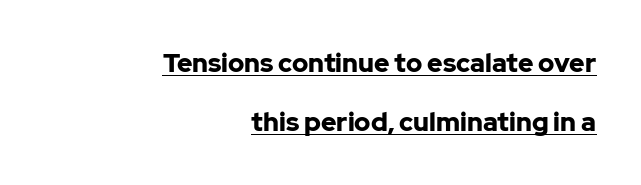
The image shows 26 px bold type, upright; set right-aligned, loose line spacing (2.27x), normal letter spacing, underlined.
